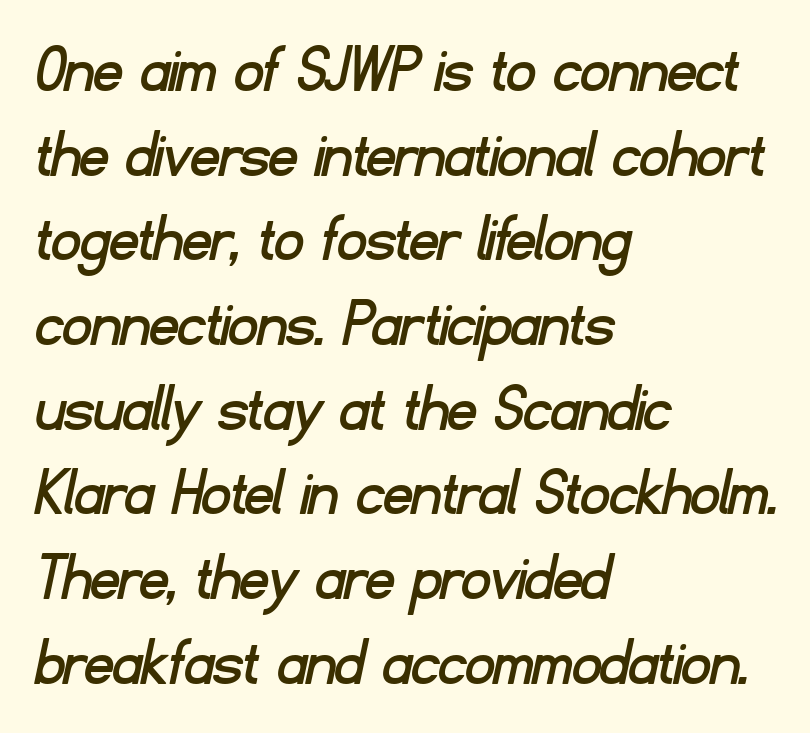
Q: Is the typeface a serif or a sans-serif typeface? A: Sans-serif.
Q: Is the text underlined? A: No.
Q: How is the paragraph aligned? A: Left-aligned.
Q: Is the spacing between letters normal or unusually wide? A: Normal.
Q: Width (condensed, normal, or wide)? A: Normal.
Q: Stroke contrast? A: Low.
Q: x-height? A: Small.
Q: Monospaced? A: No.
